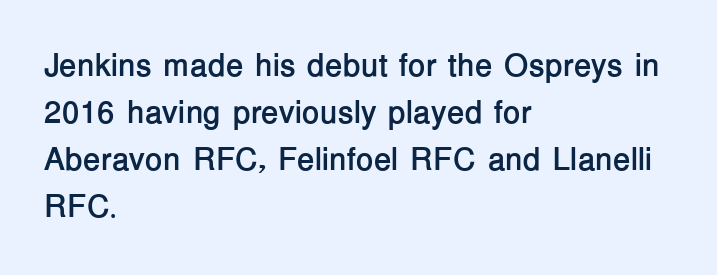
To sum up the face: it is a sans, with no serifs. The glyphs are unaccompanied by any horizontal stroke below them. Reading down the block, your eye returns to a fixed left position each line. The line-height multiplier appears to be the usual default. Varying glyph widths throughout — classic text-font behaviour.
